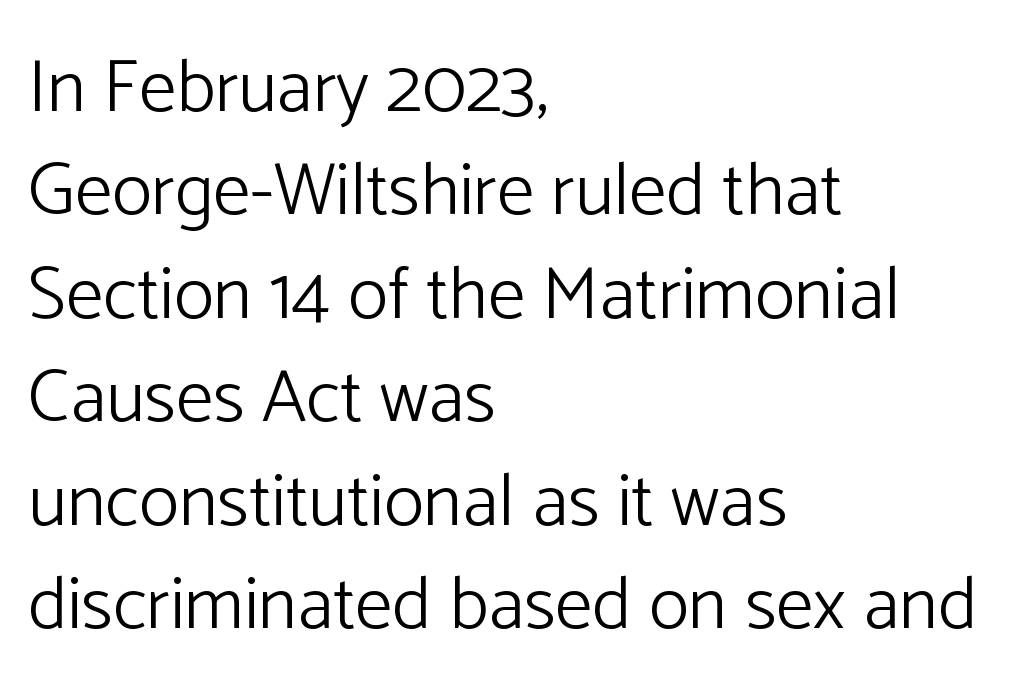
The image shows 75 px light sans-serif type, upright; set left-aligned, normal line spacing (1.38x), normal letter spacing, not underlined; low stroke contrast and a medium x-height.
